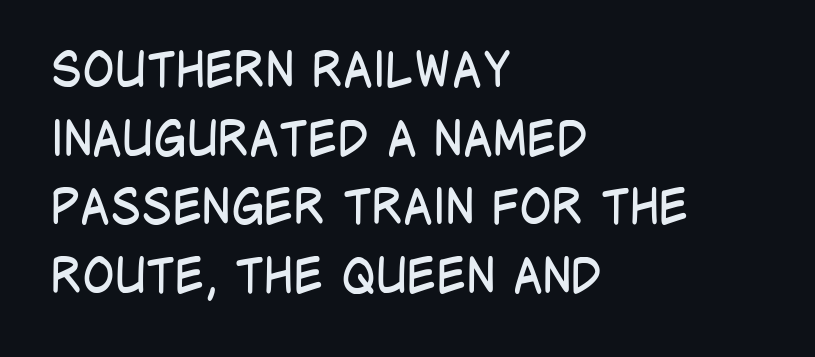
Q: Is the text bold? A: No.
Q: Is the text italic (slanted)? A: No, it is upright.
Q: Is the typeface a serif or a sans-serif typeface? A: Sans-serif.
Q: Is the text underlined? A: No.
Q: How is the paragraph aligned? A: Left-aligned.
Q: Is the spacing between letters normal or unusually wide? A: Normal.
Q: Is the spacing between lines tight, normal or loose? A: Normal.
Q: Width (condensed, normal, or wide)? A: Condensed.
Q: Stroke contrast? A: Low.
Q: x-height? A: Large.
Q: Monospaced? A: No.
